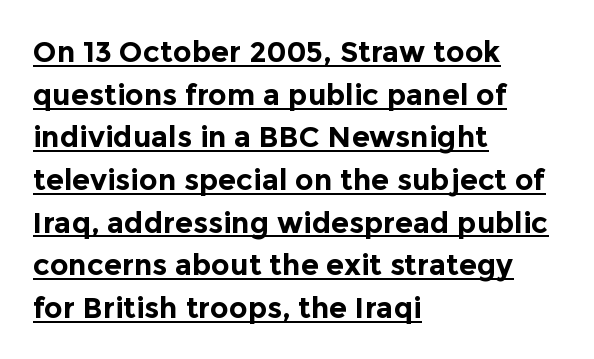
The rendering uses natural spacing where letterforms have individual widths. Evenly set lines give the paragraph a standard silhouette. Every stem runs plumb, perpendicular to the baseline. Look at the bottom of the vertical strokes: they stop flat, with no serifs.
